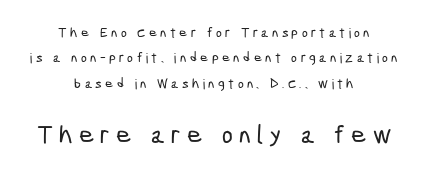
The image shows 26 px text type; set centered, line spacing 1.81x, unusually wide letter spacing (+0.24 em), not underlined; the second (bottom) block is 1.86x larger.
